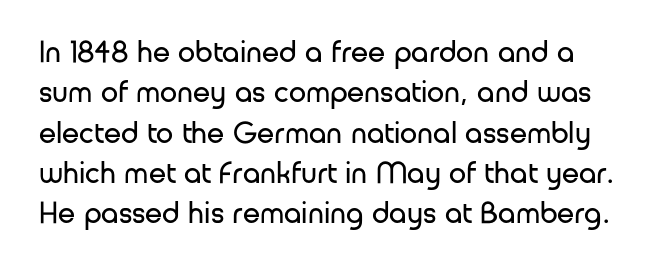
Q: Is the text bold? A: No.
Q: Is the text italic (slanted)? A: No, it is upright.
Q: Is the typeface a serif or a sans-serif typeface? A: Sans-serif.
Q: Is the text underlined? A: No.
Q: Is the spacing between letters normal or unusually wide? A: Normal.
Q: Is the spacing between lines tight, normal or loose? A: Normal.
Q: Width (condensed, normal, or wide)? A: Normal.
Q: Stroke contrast? A: Low.
Q: x-height? A: Medium.
Q: Monospaced? A: No.
